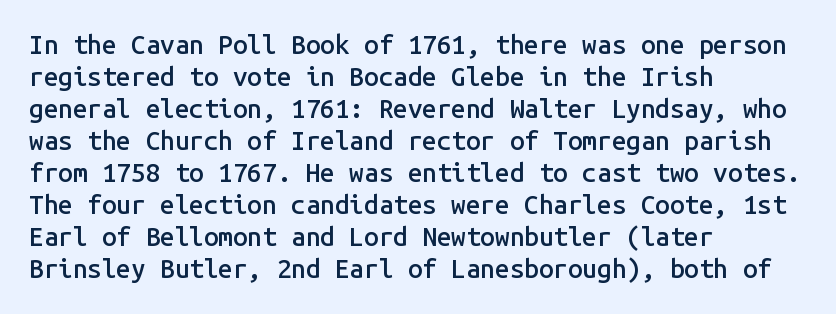
The image shows 26 px text type, upright; set left-aligned, line spacing 1.23x, normal letter spacing, not underlined.
